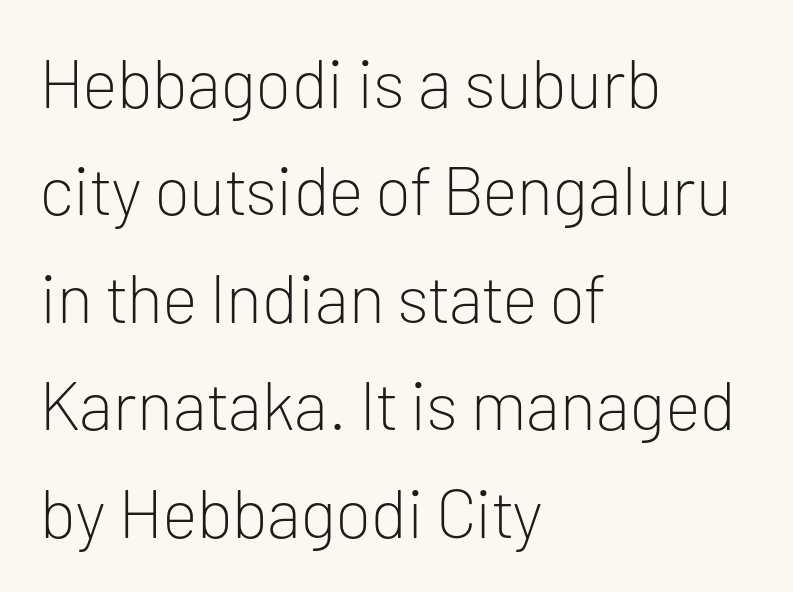
The image shows 68 px light sans-serif type, upright; set left-aligned, normal line spacing (1.58x), normal letter spacing, not underlined; low stroke contrast and a medium x-height.
